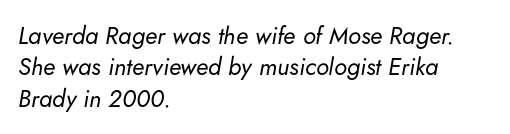
The space directly below the letters is spotless. These lines are set flush left with a ragged right edge. Observe the ordinary spacing: letters are neighbours, not strangers. Rendered with sloped, italic letterforms.
